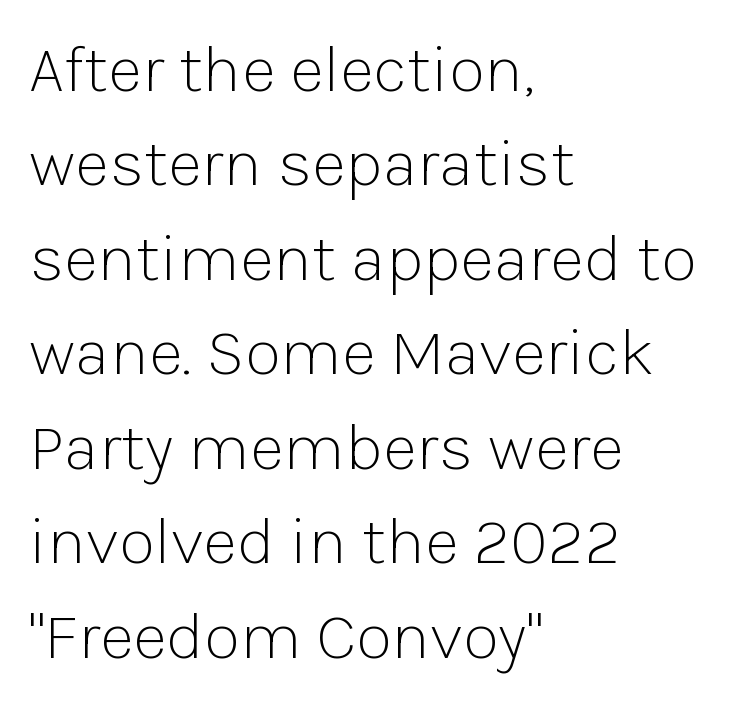
The image shows 67 px light sans-serif type, upright; set left-aligned, normal line spacing (1.41x), normal letter spacing, not underlined; low stroke contrast and a medium x-height.
